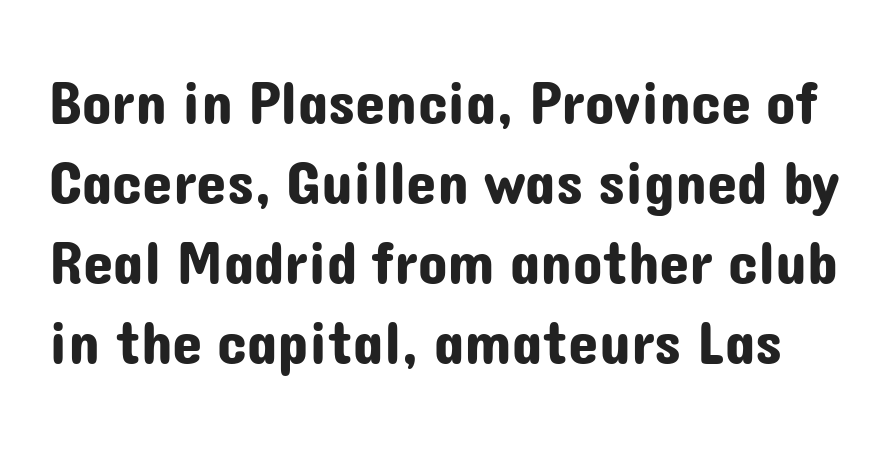
The rendering keeps characters at their native spacing. Students, observe: this is what conventionally led text looks like. It's the straight-up-and-down kind of type. The letters carry no serifs — their stems end cleanly without finishing strokes. A typesetter would call this proportional, since set widths differ per character.
